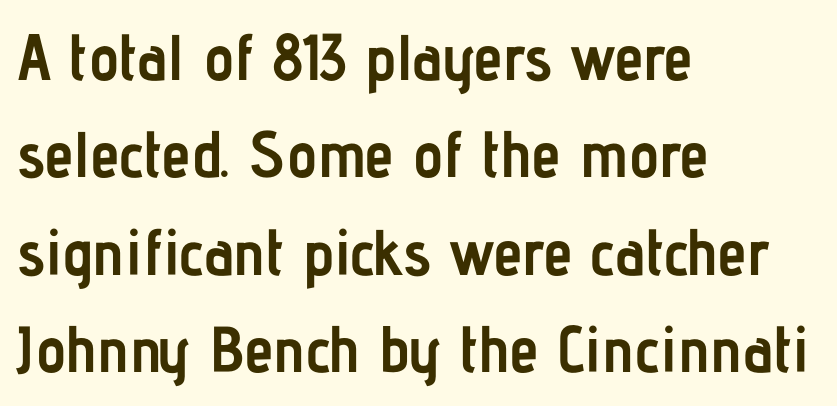
Q: Is the text bold? A: Yes.
Q: Is the text italic (slanted)? A: No, it is upright.
Q: Is the typeface a serif or a sans-serif typeface? A: Sans-serif.
Q: Is the text underlined? A: No.
Q: How is the paragraph aligned? A: Left-aligned.
Q: Is the spacing between letters normal or unusually wide? A: Normal.
Q: Is the spacing between lines tight, normal or loose? A: Normal.
Q: Width (condensed, normal, or wide)? A: Condensed.
Q: Stroke contrast? A: Low.
Q: x-height? A: Medium.
Q: Monospaced? A: No.
